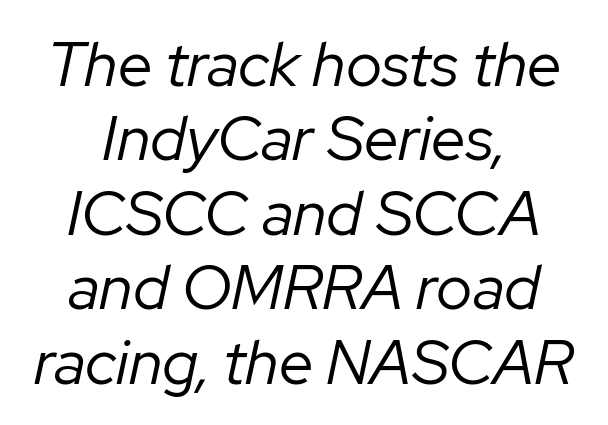
The image shows 62 px regular-weight type, italic (leaning right); set centered, line spacing 1.2x, normal letter spacing, not underlined; low stroke contrast and a medium x-height.
